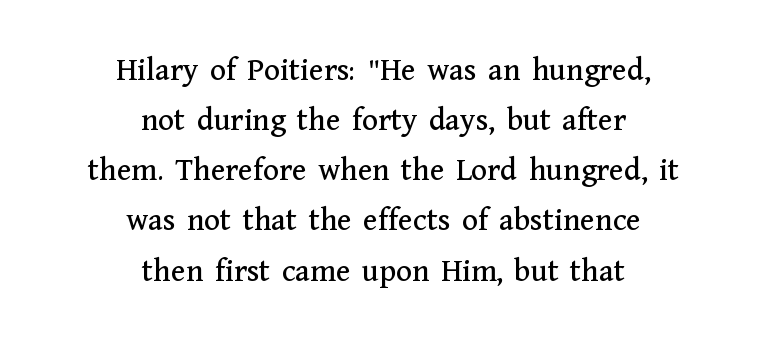
{"serif": "yes", "italic": "no", "width": "normal", "stroke_contrast": "medium", "x_height": "medium", "monospaced": "no", "underline": "no", "align": "center", "line_spacing": "normal", "line_spacing_ratio": 1.52, "letter_spacing": "normal", "letter_spacing_em": 0.0, "glyph_px": 33}
